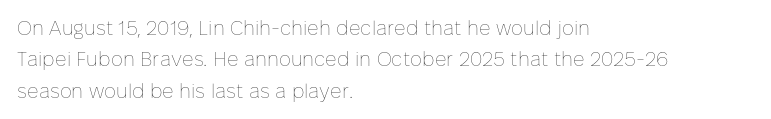
The image shows 20 px text type, upright; set left-aligned, normal line spacing (1.57x), normal letter spacing, not underlined.
